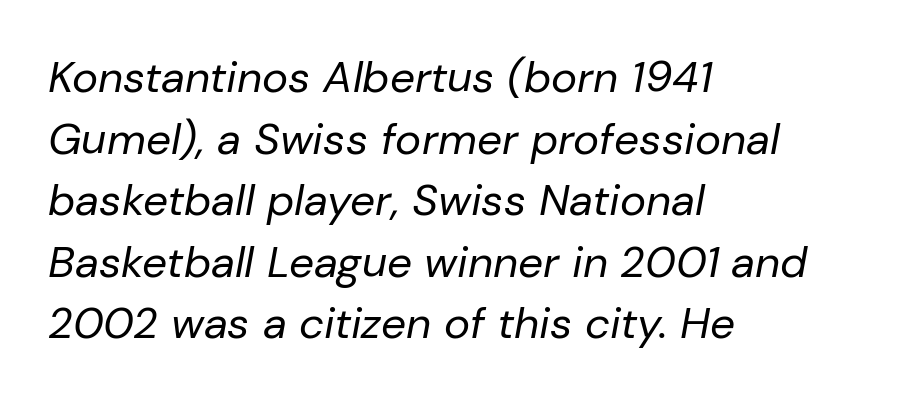
{"italic": "yes", "lean": "right", "slant_degrees": 10, "bold": "no", "weight": "regular", "width": "normal", "stroke_contrast": "low", "x_height": "medium", "monospaced": "no", "underline": "no", "align": "left", "line_spacing": "normal", "line_spacing_ratio": 1.4, "letter_spacing": "normal", "letter_spacing_em": 0.0, "glyph_px": 44}
